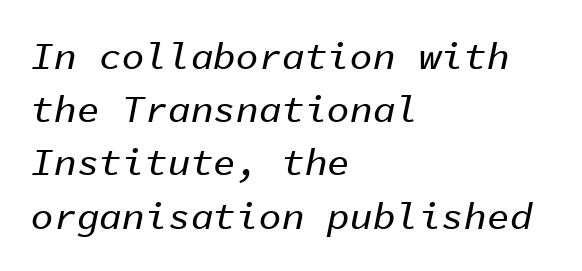
{"italic": "yes", "lean": "right", "slant_degrees": 11, "width": "normal", "stroke_contrast": "low", "x_height": "medium", "monospaced": "yes", "underline": "no", "align": "left", "line_spacing": "normal", "line_spacing_ratio": 1.4, "letter_spacing": "normal", "letter_spacing_em": 0.0, "glyph_px": 38}
